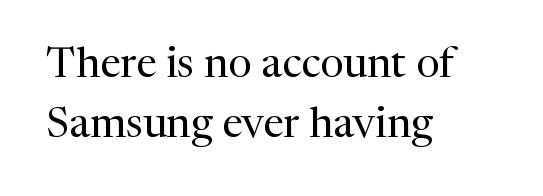
Q: Is the text bold? A: No.
Q: Is the text italic (slanted)? A: No, it is upright.
Q: Is the typeface a serif or a sans-serif typeface? A: Serif.
Q: Is the text underlined? A: No.
Q: How is the paragraph aligned? A: Left-aligned.
Q: Is the spacing between letters normal or unusually wide? A: Normal.
Q: Is the spacing between lines tight, normal or loose? A: Normal.
Q: Width (condensed, normal, or wide)? A: Normal.
Q: Stroke contrast? A: Medium.
Q: x-height? A: Medium.
Q: Monospaced? A: No.
